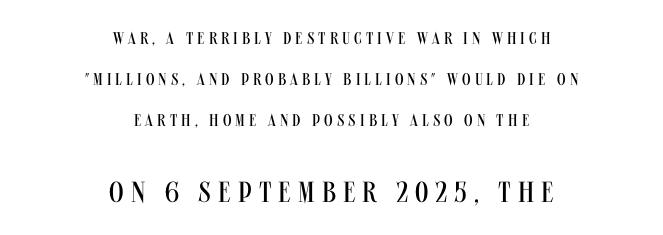
The image shows 29 px regular-weight, condensed sans-serif type, upright; set centered, loose line spacing (2.4x), unusually wide letter spacing (+0.24 em), not underlined; the second (bottom) block is 1.71x larger; medium stroke contrast and a large x-height.
